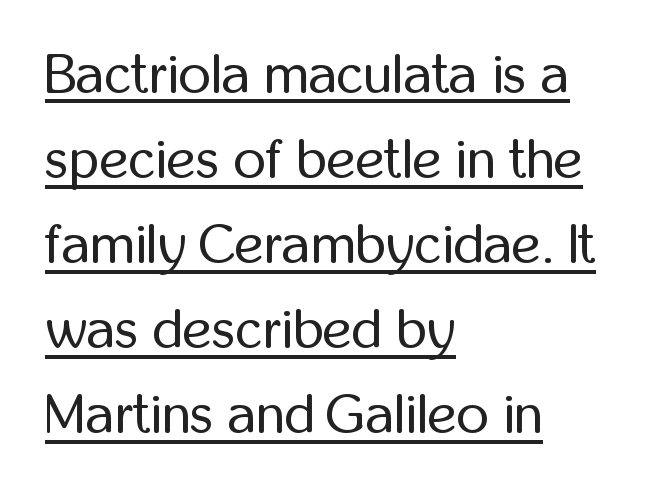
{"serif": "no", "italic": "no", "bold": "no", "weight": "regular", "width": "condensed", "stroke_contrast": "low", "x_height": "medium", "monospaced": "no", "underline": "yes", "align": "left", "line_spacing": "normal", "line_spacing_ratio": 1.52, "letter_spacing": "normal", "letter_spacing_em": 0.0, "glyph_px": 56}
